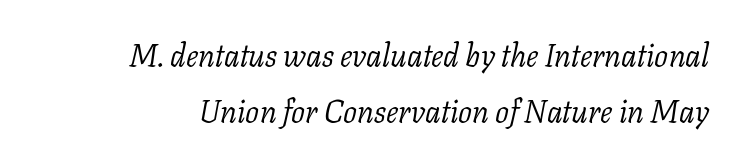
The characters are drawn with everyday or finer stroke widths. Regarding serifs, this sample has them. The passage shown leans; its letterforms are oblique. A typesetter would call this proportional, since set widths differ per character. Standard letterfit; no display-style spreading of the glyphs.
